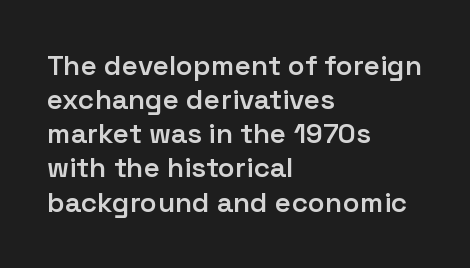
Q: Is the text bold? A: Semi-bold.
Q: Is the text italic (slanted)? A: No, it is upright.
Q: Is the typeface a serif or a sans-serif typeface? A: Sans-serif.
Q: Is the text underlined? A: No.
Q: How is the paragraph aligned? A: Left-aligned.
Q: Is the spacing between letters normal or unusually wide? A: Normal.
Q: Width (condensed, normal, or wide)? A: Normal.
Q: Stroke contrast? A: Low.
Q: x-height? A: Medium.
Q: Monospaced? A: No.
